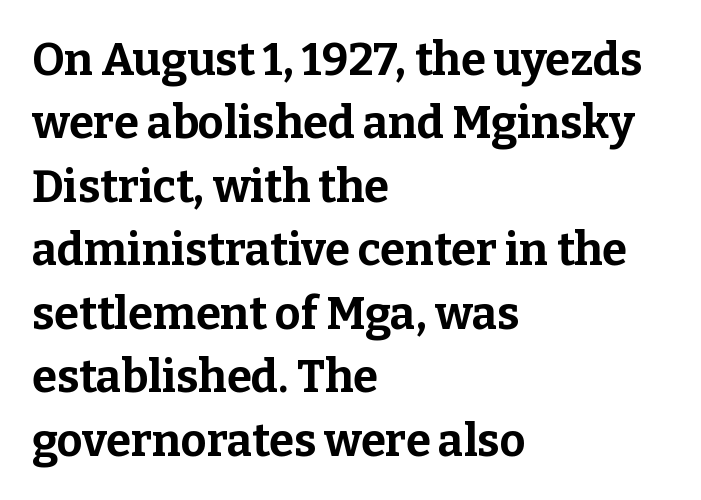
Q: Is the text bold? A: Yes.
Q: Is the text italic (slanted)? A: No, it is upright.
Q: Is the typeface a serif or a sans-serif typeface? A: Serif.
Q: Is the text underlined? A: No.
Q: How is the paragraph aligned? A: Left-aligned.
Q: Is the spacing between letters normal or unusually wide? A: Normal.
Q: Is the spacing between lines tight, normal or loose? A: Normal.
Q: Width (condensed, normal, or wide)? A: Normal.
Q: Stroke contrast? A: Low.
Q: x-height? A: Medium.
Q: Monospaced? A: No.
